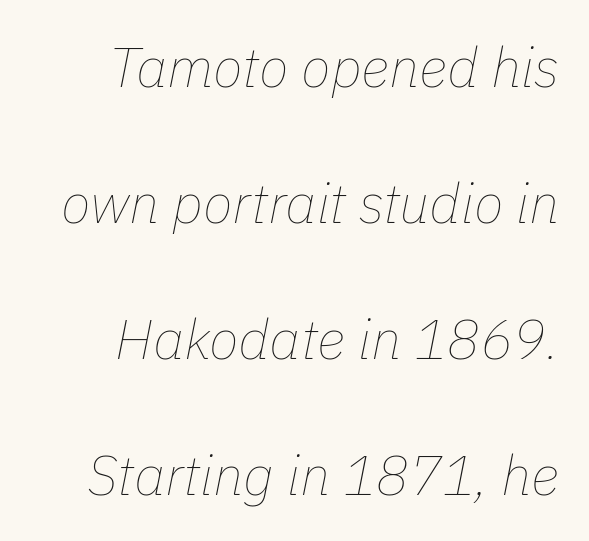
Summary of weight: not heavy and not bold. The text carries the slant typical of an italic or oblique font. Proportional: the letters do not fall into vertical columns. Underline: absent. This sample trades compactness for vertical openness between lines.
